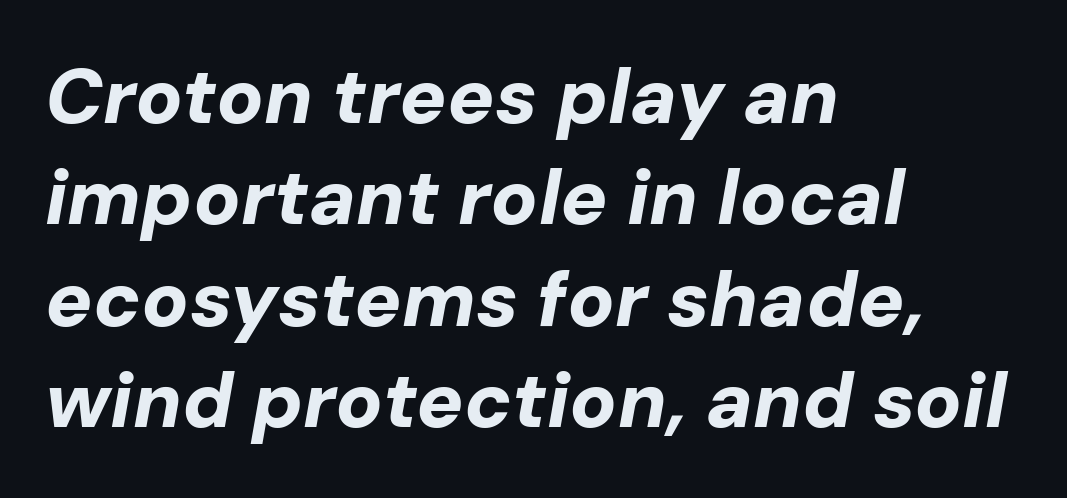
The image shows 78 px bold type, italic (leaning right); set left-aligned, normal line spacing (1.3x), normal letter spacing, not underlined; low stroke contrast and a medium x-height.
